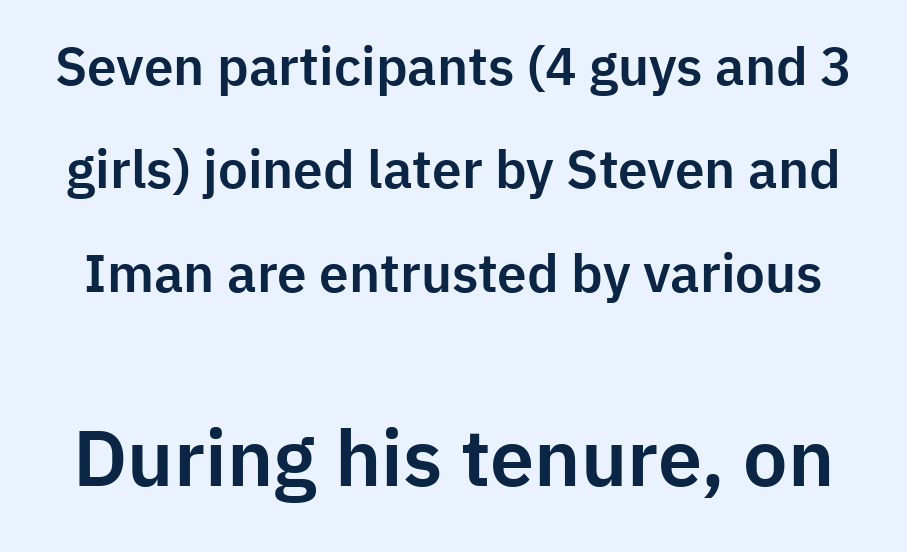
{"serif": "no", "italic": "no", "width": "normal", "stroke_contrast": "low", "x_height": "medium", "monospaced": "no", "underline": "no", "line_spacing": "loose", "line_spacing_ratio": 1.95, "letter_spacing": "normal", "letter_spacing_em": 0.0, "larger_block": "second", "size_ratio": 1.49, "glyph_px": 79}
